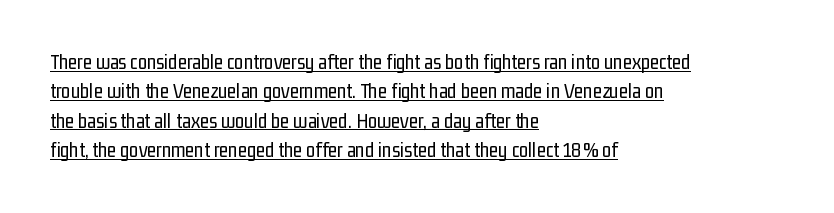
The image shows 21 px text type, upright; set left-aligned, normal line spacing (1.4x), normal letter spacing, underlined.
